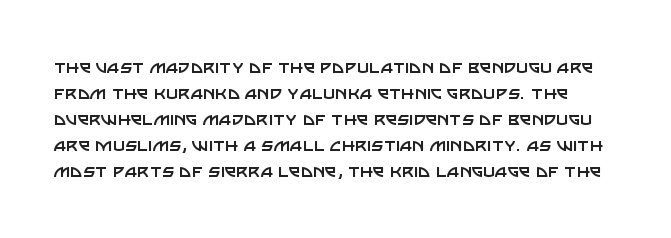
{"italic": "no", "bold": "no", "underline": "no", "line_spacing_ratio": 1.24, "letter_spacing": "normal", "letter_spacing_em": 0.0, "glyph_px": 21}
